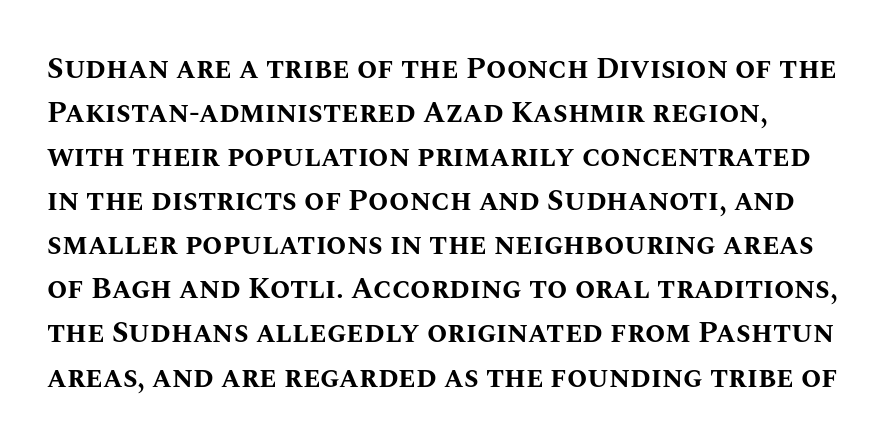
{"italic": "no", "bold": "yes", "weight": "bold", "width": "normal", "stroke_contrast": "medium", "x_height": "large", "monospaced": "no", "underline": "no", "line_spacing": "normal", "line_spacing_ratio": 1.52, "letter_spacing": "normal", "letter_spacing_em": 0.0, "glyph_px": 29}
